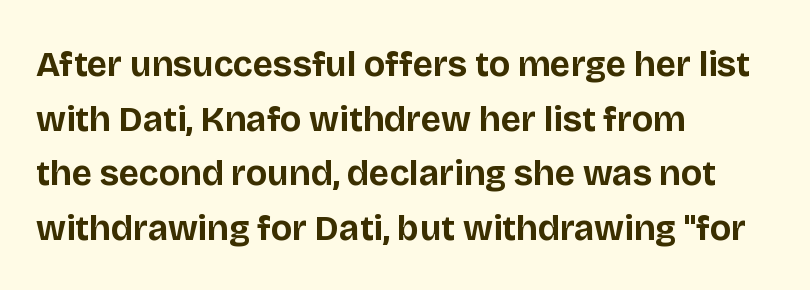
Q: Is the text bold? A: Yes.
Q: Is the text italic (slanted)? A: No, it is upright.
Q: Is the typeface a serif or a sans-serif typeface? A: Sans-serif.
Q: Is the text underlined? A: No.
Q: How is the paragraph aligned? A: Left-aligned.
Q: Is the spacing between letters normal or unusually wide? A: Normal.
Q: Is the spacing between lines tight, normal or loose? A: Normal.
Q: Width (condensed, normal, or wide)? A: Normal.
Q: Stroke contrast? A: Low.
Q: x-height? A: Large.
Q: Monospaced? A: No.
